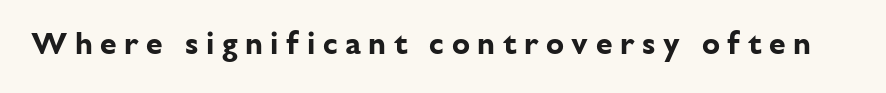
Q: Is the text bold? A: Yes.
Q: Is the text italic (slanted)? A: No, it is upright.
Q: Is the typeface a serif or a sans-serif typeface? A: Sans-serif.
Q: Is the text underlined? A: No.
Q: Is the spacing between letters normal or unusually wide? A: Unusually wide.
Q: Width (condensed, normal, or wide)? A: Normal.
Q: Stroke contrast? A: Low.
Q: x-height? A: Medium.
Q: Monospaced? A: No.
